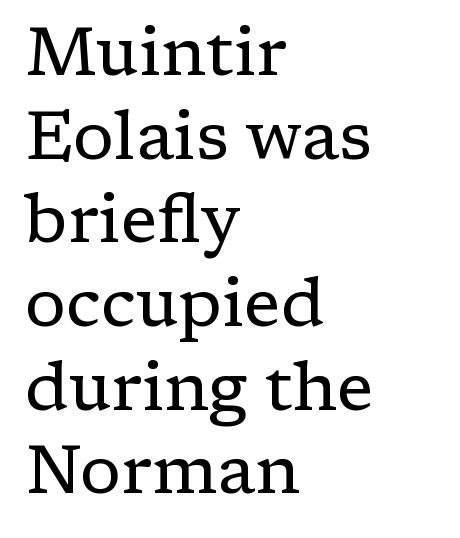
Q: Is the text bold? A: No.
Q: Is the text italic (slanted)? A: No, it is upright.
Q: Is the typeface a serif or a sans-serif typeface? A: Serif.
Q: Is the text underlined? A: No.
Q: How is the paragraph aligned? A: Left-aligned.
Q: Is the spacing between letters normal or unusually wide? A: Normal.
Q: Width (condensed, normal, or wide)? A: Normal.
Q: Stroke contrast? A: Low.
Q: x-height? A: Medium.
Q: Monospaced? A: No.
